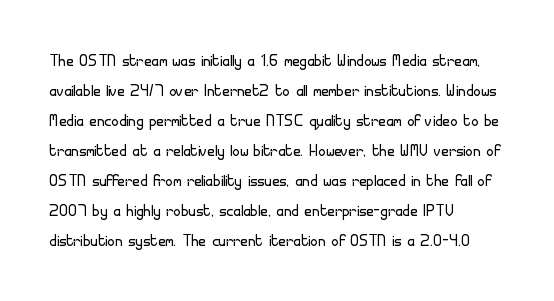
Q: Is the text bold? A: No.
Q: Is the text italic (slanted)? A: No, it is upright.
Q: Is the text underlined? A: No.
Q: How is the paragraph aligned? A: Left-aligned.
Q: Is the spacing between letters normal or unusually wide? A: Normal.
Q: Is the spacing between lines tight, normal or loose? A: Normal.
